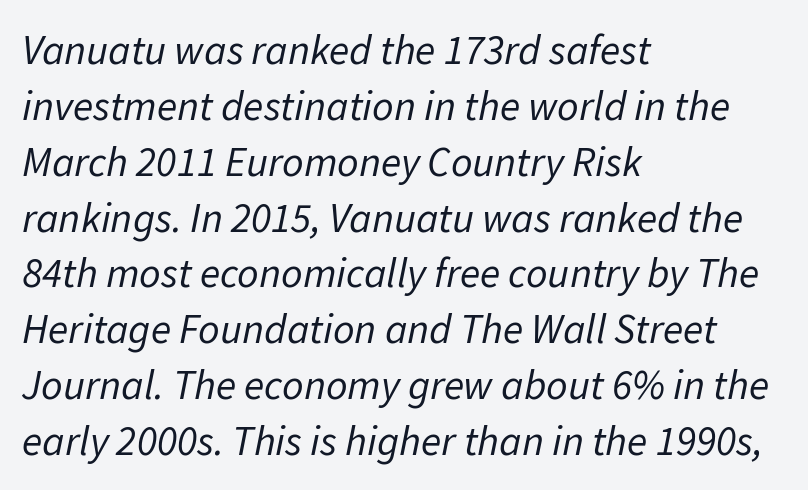
Q: Is the text bold? A: No.
Q: Is the text italic (slanted)? A: Yes, it leans right by about 11 degrees.
Q: Is the text underlined? A: No.
Q: How is the paragraph aligned? A: Left-aligned.
Q: Is the spacing between letters normal or unusually wide? A: Normal.
Q: Is the spacing between lines tight, normal or loose? A: Normal.
Q: Width (condensed, normal, or wide)? A: Normal.
Q: Stroke contrast? A: Low.
Q: x-height? A: Medium.
Q: Monospaced? A: No.
